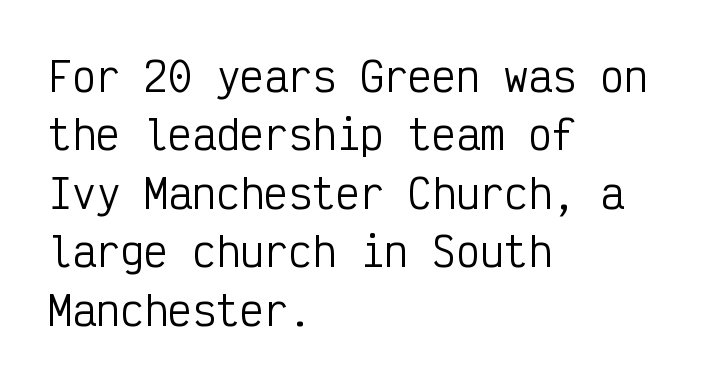
The image shows 40 px regular-weight, condensed sans-serif type, upright, monospaced; set left-aligned, normal line spacing (1.46x), normal letter spacing, not underlined; low stroke contrast and a medium x-height.
